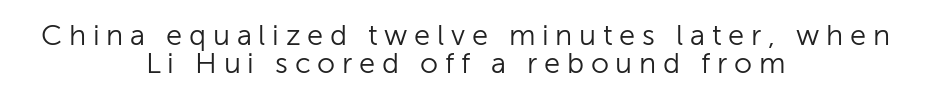
Q: Is the text bold? A: No.
Q: Is the text italic (slanted)? A: No, it is upright.
Q: Is the typeface a serif or a sans-serif typeface? A: Sans-serif.
Q: Is the text underlined? A: No.
Q: How is the paragraph aligned? A: Centered.
Q: Is the spacing between letters normal or unusually wide? A: Unusually wide.
Q: Is the spacing between lines tight, normal or loose? A: Tight.
Q: Width (condensed, normal, or wide)? A: Normal.
Q: Stroke contrast? A: Low.
Q: x-height? A: Medium.
Q: Monospaced? A: No.
